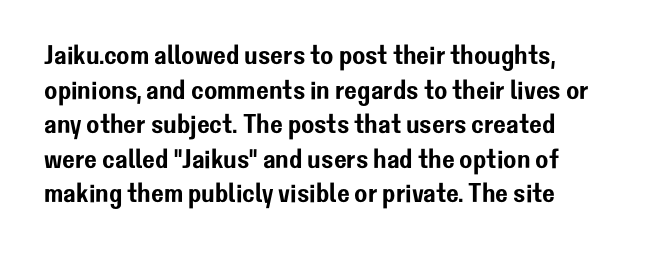
{"italic": "no", "underline": "no", "align": "left", "line_spacing": "normal", "line_spacing_ratio": 1.28, "letter_spacing": "normal", "letter_spacing_em": 0.0, "glyph_px": 27}
